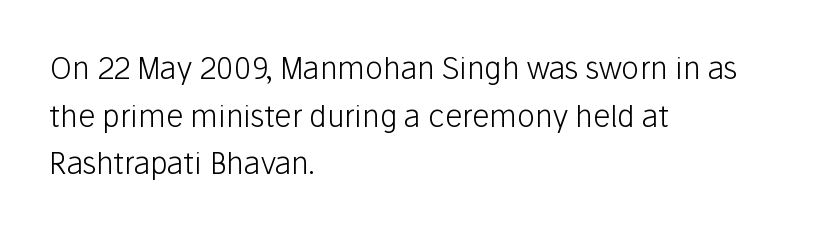
Q: Is the text bold? A: No.
Q: Is the text italic (slanted)? A: No, it is upright.
Q: Is the typeface a serif or a sans-serif typeface? A: Sans-serif.
Q: Is the text underlined? A: No.
Q: How is the paragraph aligned? A: Left-aligned.
Q: Is the spacing between letters normal or unusually wide? A: Normal.
Q: Is the spacing between lines tight, normal or loose? A: Normal.
Q: Width (condensed, normal, or wide)? A: Normal.
Q: Stroke contrast? A: Low.
Q: x-height? A: Medium.
Q: Monospaced? A: No.
